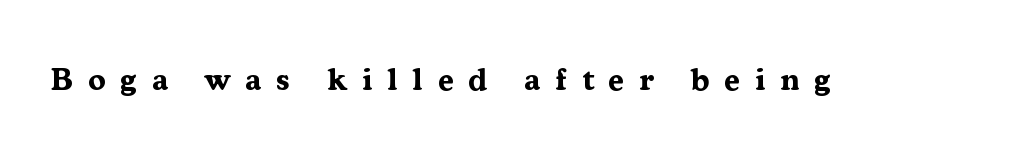
{"serif": "yes", "italic": "no", "bold": "yes", "weight": "bold", "width": "normal", "stroke_contrast": "medium", "x_height": "medium", "monospaced": "no", "underline": "no", "letter_spacing": "wide", "letter_spacing_em": 0.46, "glyph_px": 32}
